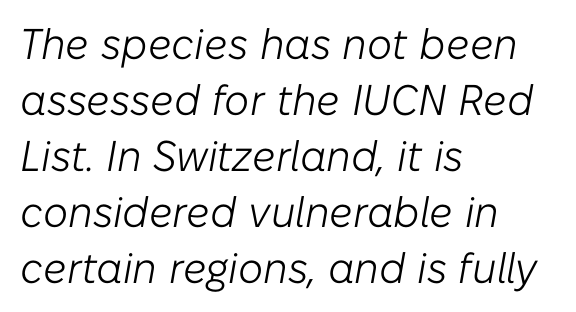
The area under the type is left untouched. Line beginnings align vertically; line endings do not. The passage shown stacks its lines at a standard gap. Default kerning and tracking; the words read as compact shapes.
